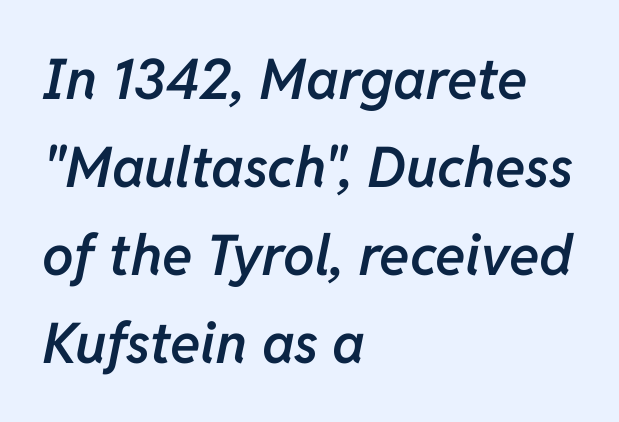
Italic: yes, the glyphs are oblique. Leftover space on each line is placed entirely after the last word. Vertically, the passage feels balanced, rows spaced as you'd expect. Heft: intermediate — a semibold. Descenders are the only things crossing below the line.
